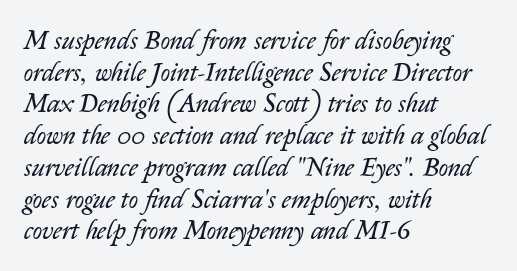
The image shows 26 px text type, italic (leaning right); set left-aligned, line spacing 1.22x, normal letter spacing, not underlined.
